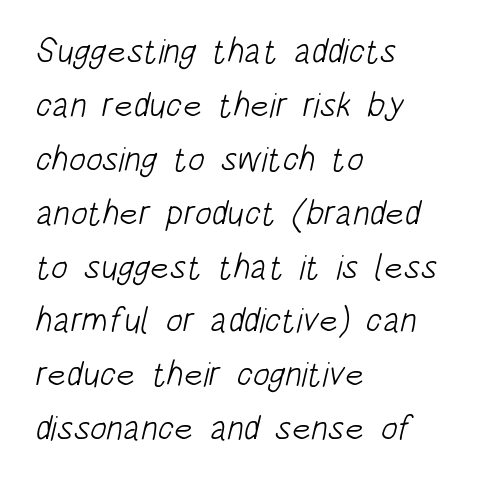
Examine the stroke ends and you'll find no serifs. Line spacing here is normal. The ragged edge is on the right, which tells us the setting is flush left. There is no visible air inserted between adjacent glyphs.
